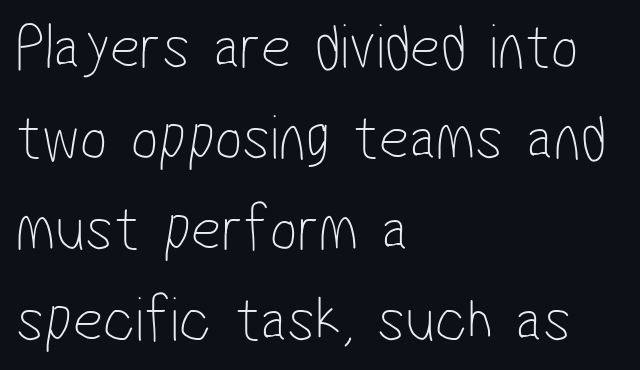
The passage shown is typed in a proportional face where columns would drift. Stroke terminals: plain, sans-serif. Caption: standard tracking, unaltered. Quick note: interline space is typical. The specimen omits any rule beneath the text block's lines.
